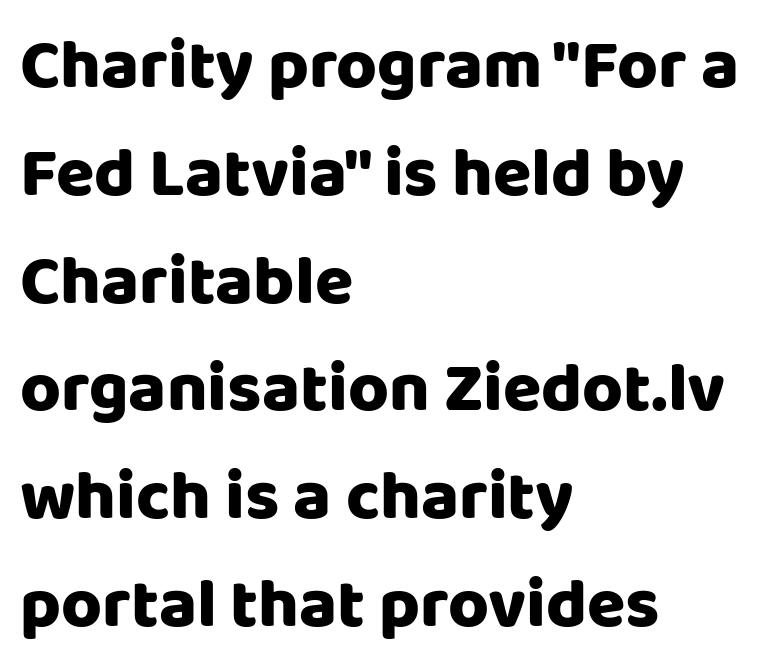
The image shows 70 px sans-serif type, upright; set left-aligned, normal line spacing (1.54x), normal letter spacing, not underlined; low stroke contrast and a large x-height.
